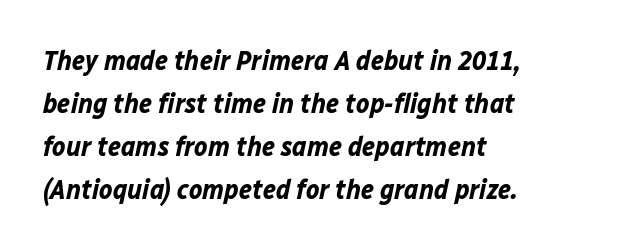
{"italic": "yes", "lean": "right", "slant_degrees": 12, "bold": "yes", "weight": "bold", "width": "normal", "stroke_contrast": "low", "x_height": "medium", "monospaced": "no", "underline": "no", "align": "left", "line_spacing": "normal", "line_spacing_ratio": 1.53, "letter_spacing": "normal", "letter_spacing_em": 0.0, "glyph_px": 28}
